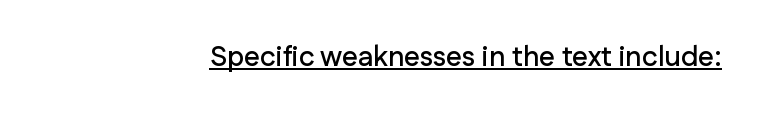
Posture: upright roman. The letters advance in unequal steps, a hallmark of proportional type. A typesetter would label this face a sans. The paragraph shown leans on its right margin.
